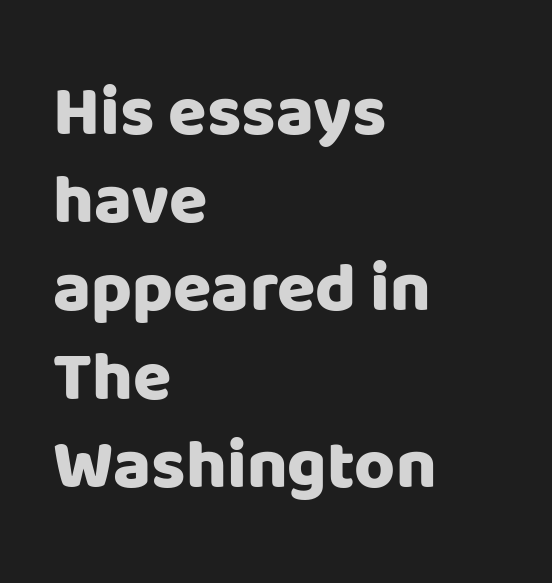
{"serif": "no", "italic": "no", "bold": "yes", "weight": "heavy", "width": "normal", "stroke_contrast": "low", "x_height": "large", "monospaced": "no", "underline": "no", "align": "left", "line_spacing": "normal", "line_spacing_ratio": 1.26, "letter_spacing": "normal", "letter_spacing_em": 0.0, "glyph_px": 70}
